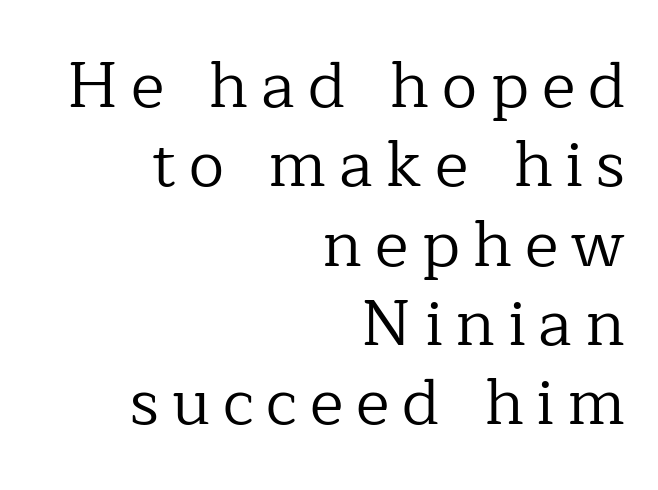
{"serif": "yes", "italic": "no", "bold": "no", "weight": "regular", "width": "normal", "stroke_contrast": "low", "x_height": "medium", "monospaced": "no", "underline": "no", "align": "right", "line_spacing_ratio": 1.24, "letter_spacing": "wide", "letter_spacing_em": 0.2, "glyph_px": 64}
